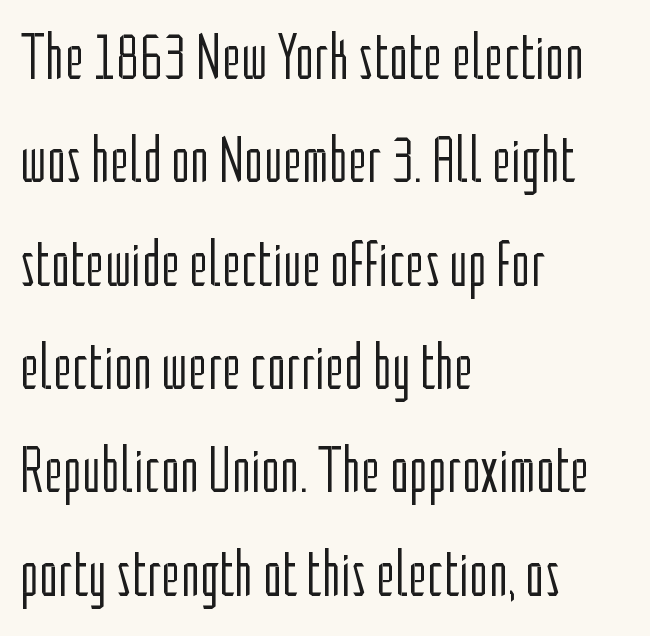
{"serif": "no", "italic": "no", "bold": "no", "weight": "light", "width": "condensed", "stroke_contrast": "low", "x_height": "medium", "monospaced": "no", "underline": "no", "align": "left", "line_spacing": "normal", "line_spacing_ratio": 1.59, "letter_spacing": "normal", "letter_spacing_em": 0.0, "glyph_px": 65}
